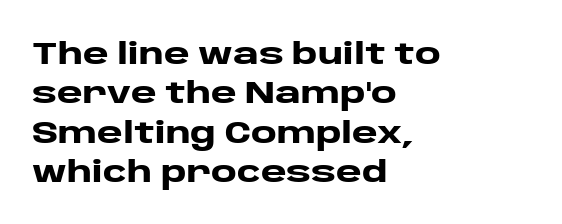
Nothing sits at the stroke ends, so this counts as sans-serif. Rendered with straight, roman letterforms. Line spacing here is normal. Plenty of ink on the page — the face is bold.
